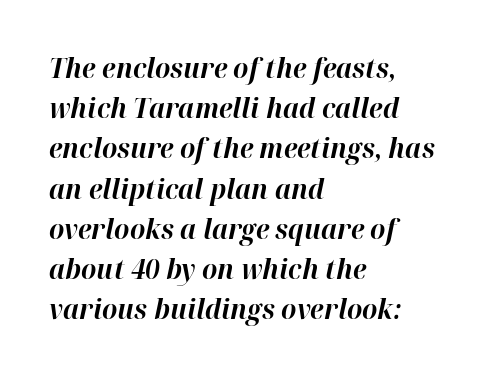
Horizontal alignment here is leftward, the default for most running prose. How would I describe the line gaps? Plain and ordinary. You'd pick this weight for a headline — it's a proper bold. Does extra space separate the letters? No, they use regular spacing. The zone under the glyphs is completely vacant.
